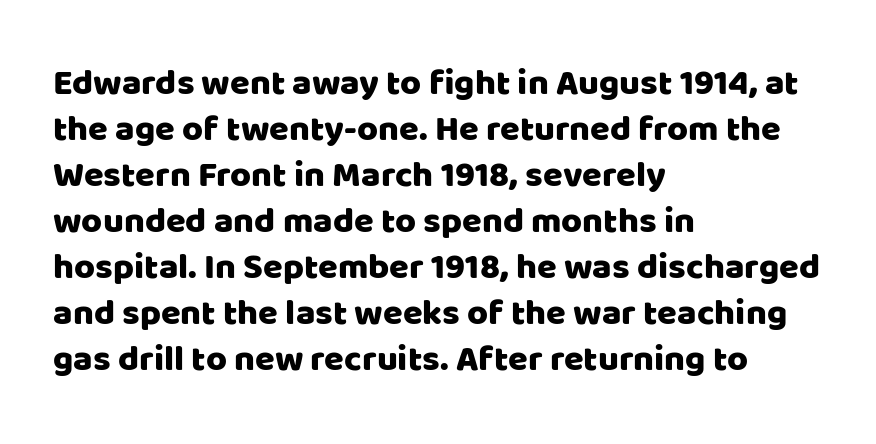
Q: Is the text italic (slanted)? A: No, it is upright.
Q: Is the typeface a serif or a sans-serif typeface? A: Sans-serif.
Q: Is the text underlined? A: No.
Q: How is the paragraph aligned? A: Left-aligned.
Q: Is the spacing between letters normal or unusually wide? A: Normal.
Q: Is the spacing between lines tight, normal or loose? A: Normal.
Q: Width (condensed, normal, or wide)? A: Normal.
Q: Stroke contrast? A: Low.
Q: x-height? A: Large.
Q: Monospaced? A: No.
